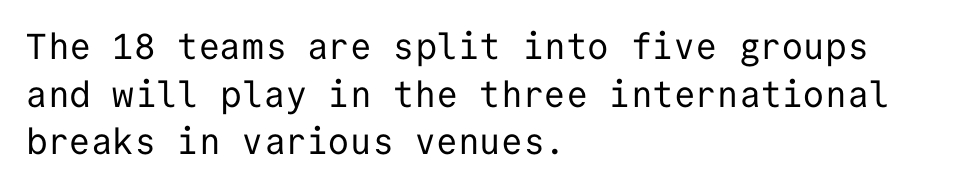
Q: Is the text bold? A: No.
Q: Is the text italic (slanted)? A: No, it is upright.
Q: Is the typeface a serif or a sans-serif typeface? A: Sans-serif.
Q: Is the text underlined? A: No.
Q: How is the paragraph aligned? A: Left-aligned.
Q: Is the spacing between letters normal or unusually wide? A: Normal.
Q: Is the spacing between lines tight, normal or loose? A: Normal.
Q: Width (condensed, normal, or wide)? A: Normal.
Q: Stroke contrast? A: Low.
Q: x-height? A: Medium.
Q: Monospaced? A: Yes.
